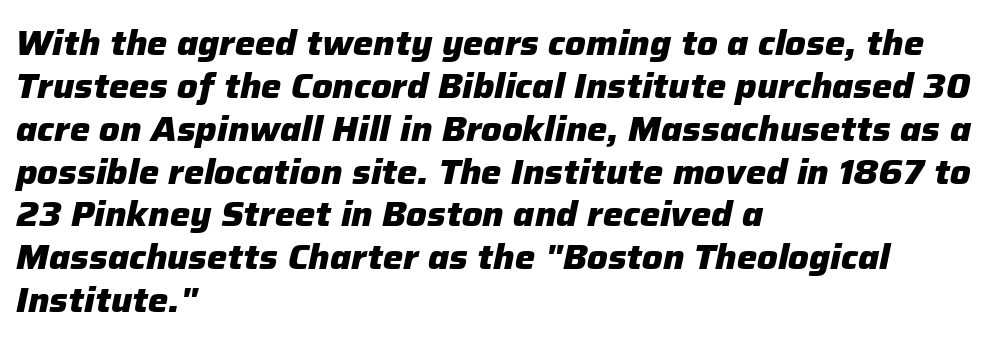
{"italic": "yes", "lean": "right", "slant_degrees": 12, "bold": "yes", "weight": "heavy", "width": "normal", "stroke_contrast": "low", "x_height": "medium", "monospaced": "no", "underline": "no", "align": "left", "line_spacing": "normal", "line_spacing_ratio": 1.26, "letter_spacing": "normal", "letter_spacing_em": 0.0, "glyph_px": 34}
